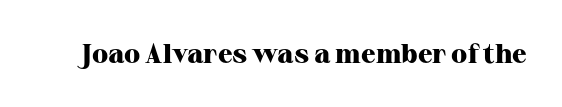
The image shows 27 px bold type, upright; set normal letter spacing, not underlined.
